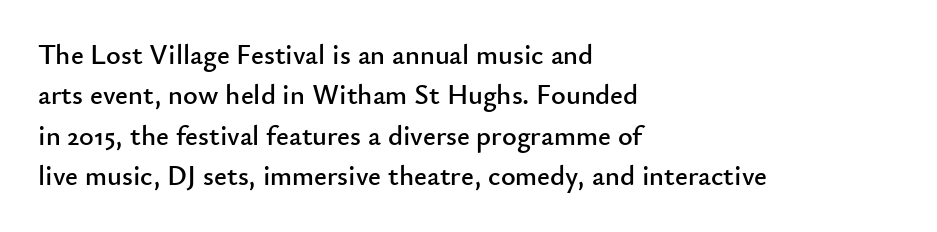
The image shows 28 px sans-serif type, upright; set left-aligned, normal line spacing (1.44x), normal letter spacing, not underlined; low stroke contrast and a small x-height.
